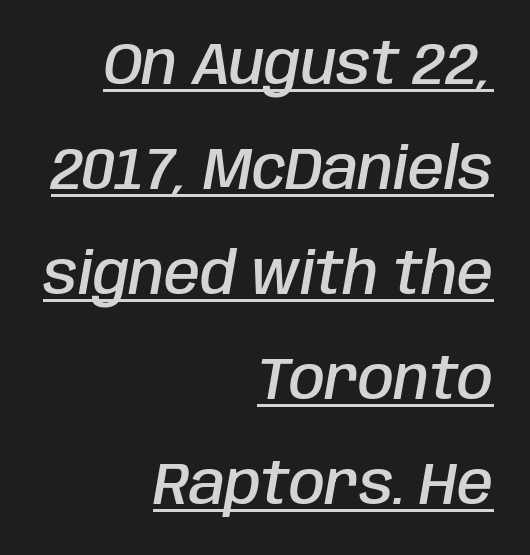
Q: Is the text bold? A: Semi-bold.
Q: Is the text italic (slanted)? A: Yes, it leans right by about 10 degrees.
Q: Is the text underlined? A: Yes.
Q: How is the paragraph aligned? A: Right-aligned.
Q: Is the spacing between letters normal or unusually wide? A: Normal.
Q: Width (condensed, normal, or wide)? A: Condensed.
Q: Stroke contrast? A: Low.
Q: x-height? A: Large.
Q: Monospaced? A: No.
